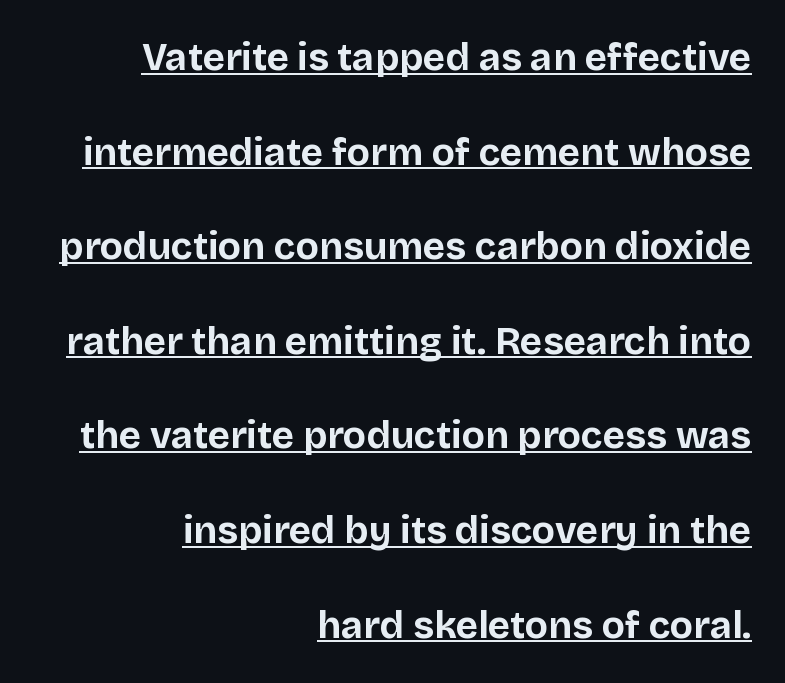
The image shows 38 px bold sans-serif type, upright; set right-aligned, loose line spacing (2.49x), normal letter spacing, underlined; low stroke contrast and a large x-height.
